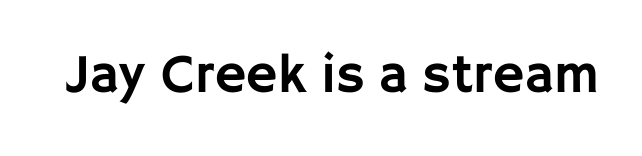
Q: Is the text italic (slanted)? A: No, it is upright.
Q: Is the typeface a serif or a sans-serif typeface? A: Sans-serif.
Q: Is the text underlined? A: No.
Q: Is the spacing between letters normal or unusually wide? A: Normal.
Q: Width (condensed, normal, or wide)? A: Normal.
Q: Stroke contrast? A: Low.
Q: x-height? A: Large.
Q: Monospaced? A: No.
